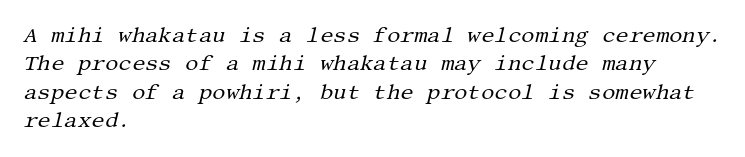
The image shows 21 px text type, italic (leaning right); set left-aligned, normal line spacing (1.35x), normal letter spacing, not underlined.
